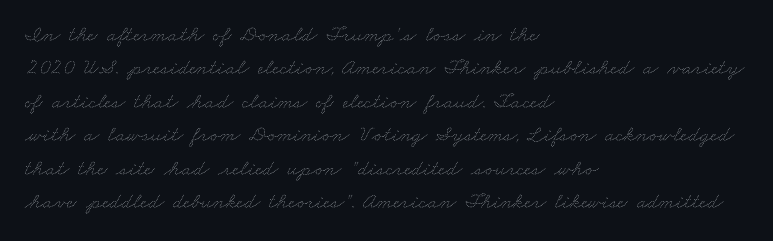
The image shows 22 px text type; set left-aligned, normal line spacing (1.52x), normal letter spacing, not underlined.
